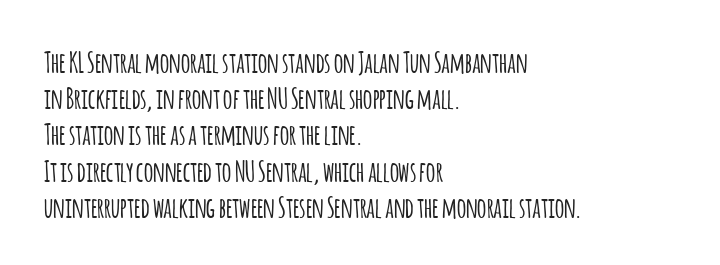
{"serif": "no", "italic": "no", "width": "condensed", "stroke_contrast": "low", "x_height": "large", "monospaced": "no", "underline": "no", "align": "left", "line_spacing": "normal", "line_spacing_ratio": 1.25, "letter_spacing": "normal", "letter_spacing_em": 0.0, "glyph_px": 29}
